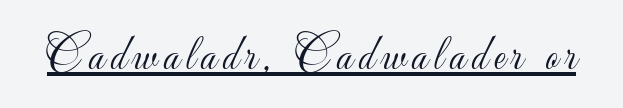
Q: Is the text bold? A: No.
Q: Is the text italic (slanted)? A: Yes.
Q: Is the typeface a serif or a sans-serif typeface? A: Sans-serif.
Q: Is the text underlined? A: Yes.
Q: Width (condensed, normal, or wide)? A: Normal.
Q: Stroke contrast? A: Low.
Q: x-height? A: Small.
Q: Monospaced? A: No.
